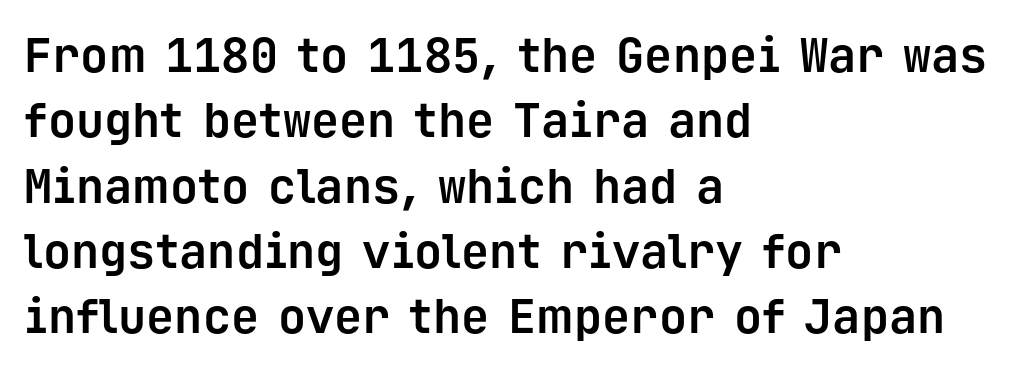
{"serif": "no", "italic": "no", "bold": "yes", "weight": "bold", "width": "normal", "stroke_contrast": "low", "x_height": "medium", "monospaced": "yes", "underline": "no", "align": "left", "line_spacing": "normal", "line_spacing_ratio": 1.39, "letter_spacing": "normal", "letter_spacing_em": 0.0, "glyph_px": 47}
